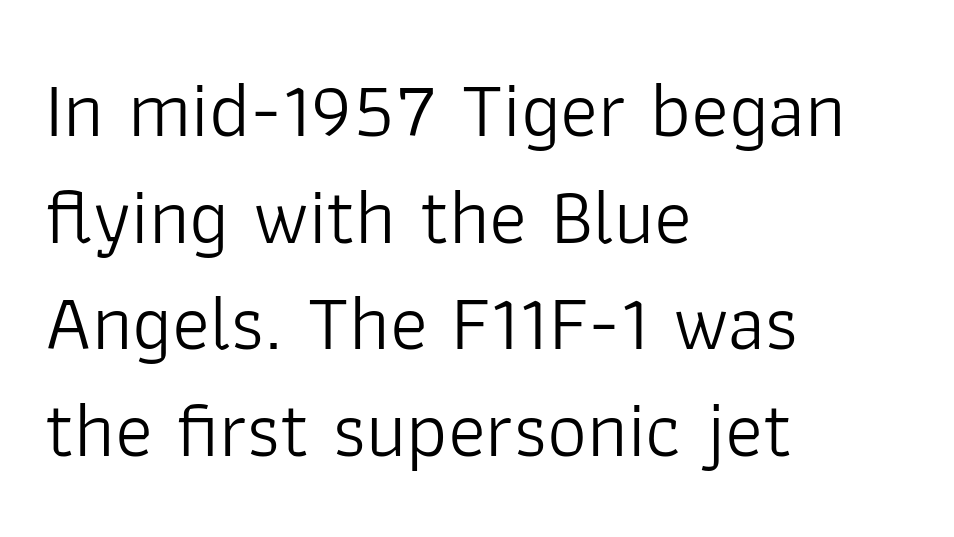
The image shows 79 px light sans-serif type, upright; set left-aligned, normal line spacing (1.35x), normal letter spacing, not underlined; low stroke contrast and a medium x-height.
